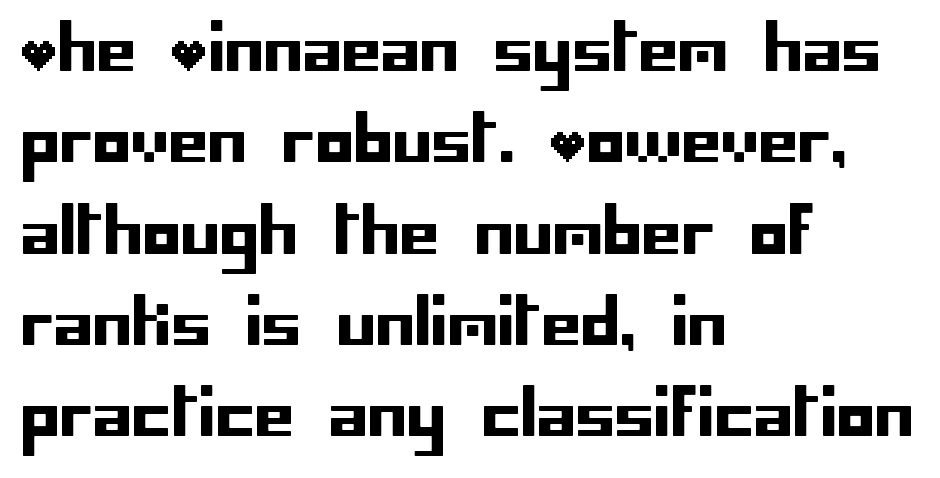
The typesetter chose a ragged-right arrangement here. How are the letters spaced? Ordinarily, with no added tracking. Line spacing here is normal. Nothing sits at the stroke ends, so this counts as sans-serif.
